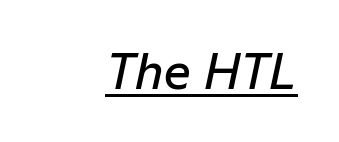
The image shows 47 px semibold type, italic (leaning right); set right-aligned, normal letter spacing, underlined; low stroke contrast and a medium x-height.
